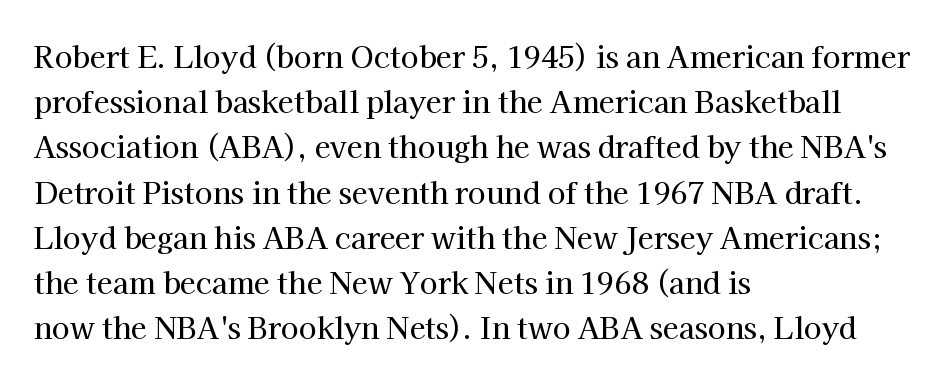
Q: Is the text italic (slanted)? A: No, it is upright.
Q: Is the typeface a serif or a sans-serif typeface? A: Serif.
Q: Is the text underlined? A: No.
Q: How is the paragraph aligned? A: Left-aligned.
Q: Is the spacing between letters normal or unusually wide? A: Normal.
Q: Is the spacing between lines tight, normal or loose? A: Normal.
Q: Width (condensed, normal, or wide)? A: Normal.
Q: Stroke contrast? A: High.
Q: x-height? A: Medium.
Q: Monospaced? A: No.
